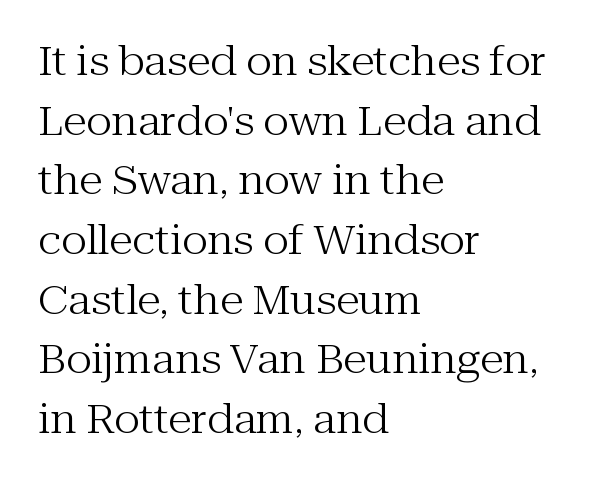
The image shows 39 px regular-weight serif type, upright; set left-aligned, normal line spacing (1.53x), normal letter spacing, not underlined; medium stroke contrast and a medium x-height.
